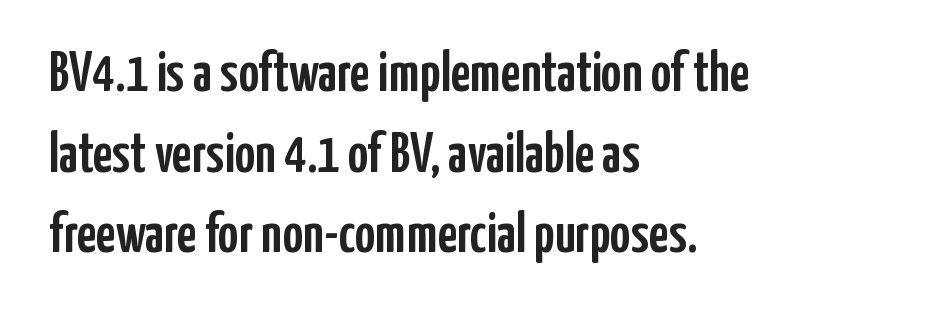
{"serif": "no", "italic": "no", "width": "condensed", "stroke_contrast": "low", "x_height": "medium", "monospaced": "no", "underline": "no", "align": "left", "line_spacing": "normal", "line_spacing_ratio": 1.44, "letter_spacing": "normal", "letter_spacing_em": 0.0, "glyph_px": 56}
